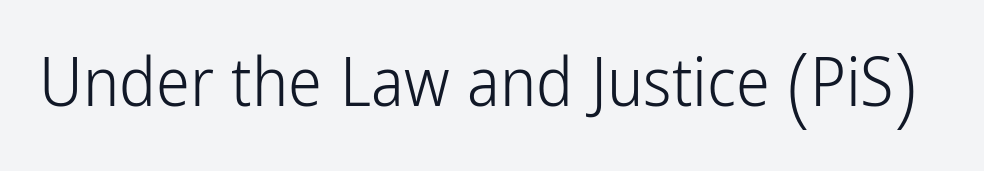
Each word holds together tightly as a unit, with standard inter-letter gaps. A roman cut, with each character standing at attention. Spacing verdict: proportional, widths tailored to each character. The zone under the glyphs is completely vacant. Stroke thickness stays within the range of a standard reading face or lighter.
